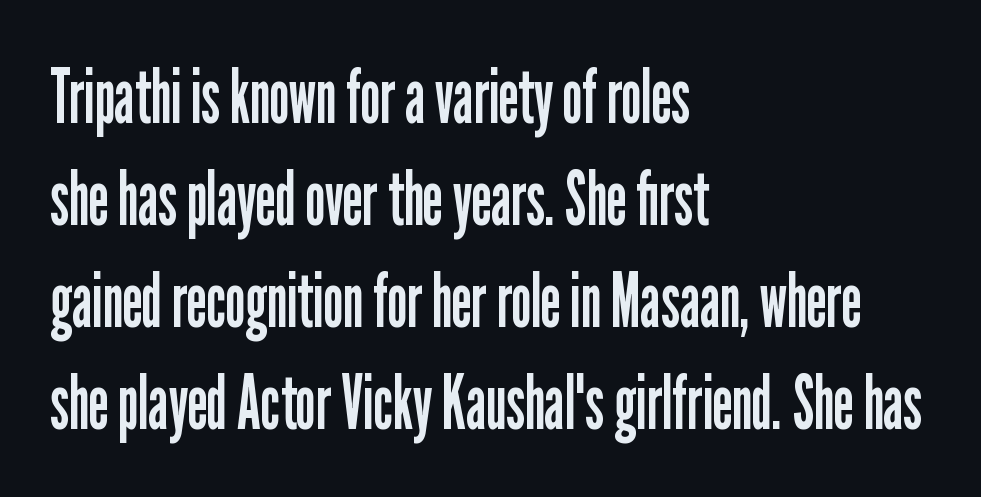
{"serif": "no", "italic": "no", "bold": "no", "weight": "regular", "width": "condensed", "stroke_contrast": "low", "x_height": "medium", "monospaced": "no", "underline": "no", "align": "left", "line_spacing": "normal", "line_spacing_ratio": 1.36, "letter_spacing": "normal", "letter_spacing_em": 0.0, "glyph_px": 75}
